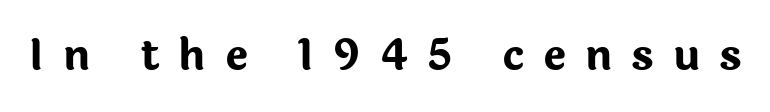
Q: Is the text bold? A: Yes.
Q: Is the text italic (slanted)? A: No, it is upright.
Q: Is the typeface a serif or a sans-serif typeface? A: Sans-serif.
Q: Is the text underlined? A: No.
Q: Is the spacing between letters normal or unusually wide? A: Unusually wide.
Q: Width (condensed, normal, or wide)? A: Normal.
Q: Stroke contrast? A: Low.
Q: x-height? A: Medium.
Q: Monospaced? A: No.
